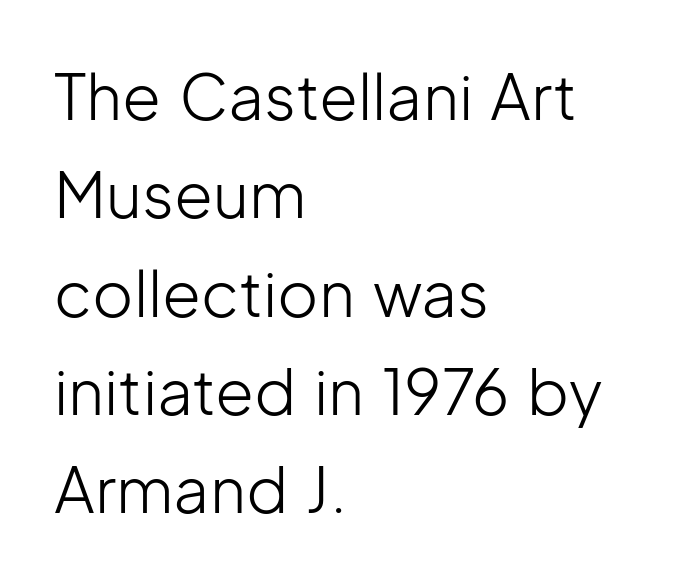
The specimen reads as upright at a glance. To sum up the face: it is a sans, with no serifs. The setting favours the left margin, as ordinary paragraphs usually do. In terms of letterspacing, this is plain default setting.
